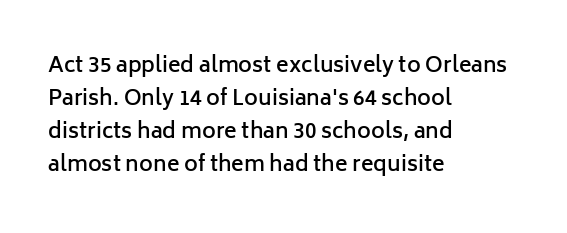
{"italic": "no", "bold": "semi", "underline": "no", "align": "left", "line_spacing": "normal", "line_spacing_ratio": 1.57, "letter_spacing": "normal", "letter_spacing_em": 0.0, "glyph_px": 21}
